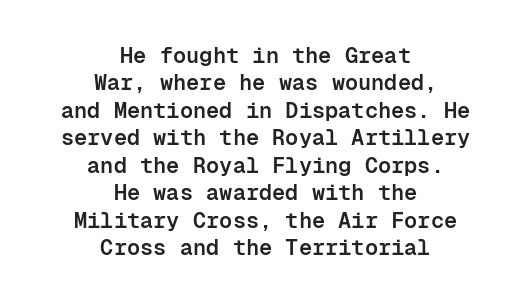
{"italic": "no", "bold": "semi", "underline": "no", "align": "center", "line_spacing": "normal", "line_spacing_ratio": 1.25, "letter_spacing": "normal", "letter_spacing_em": 0.0, "glyph_px": 22}
